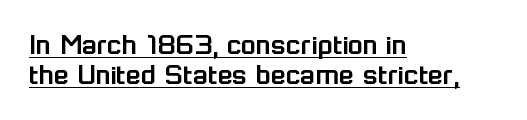
The compositor pushed each line to the left boundary. Honestly, the letter spacing is just normal — you wouldn't notice it. The rendering shows plain stroke endings on the letterforms — a sans-serif design. Successive baselines arrive quickly, one right under another.
